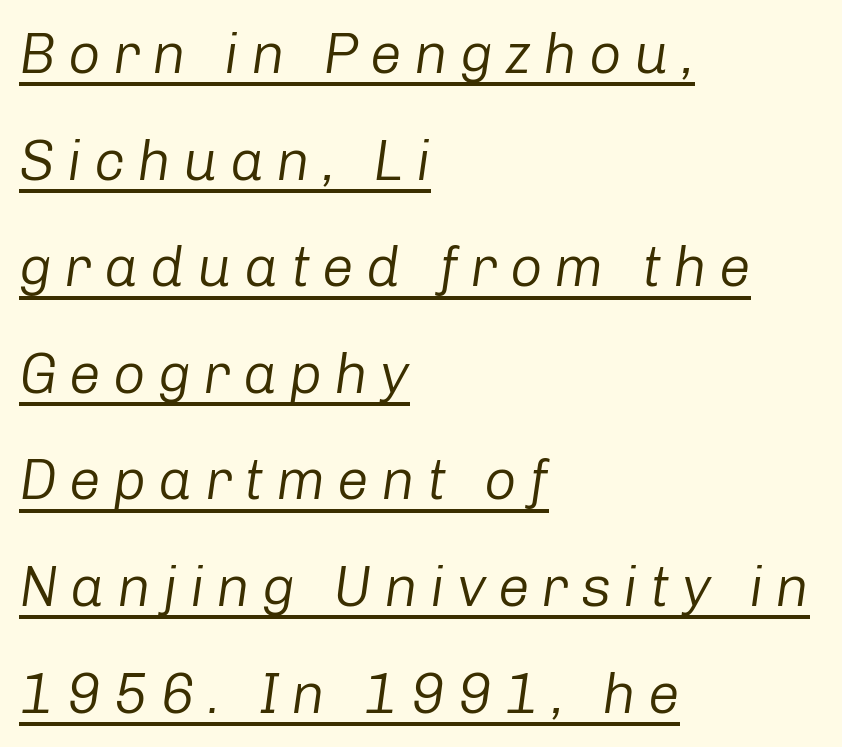
{"italic": "yes", "lean": "right", "slant_degrees": 8, "bold": "no", "weight": "regular", "width": "normal", "stroke_contrast": "low", "x_height": "medium", "monospaced": "no", "underline": "yes", "align": "left", "line_spacing_ratio": 1.87, "letter_spacing": "wide", "letter_spacing_em": 0.21, "glyph_px": 57}
